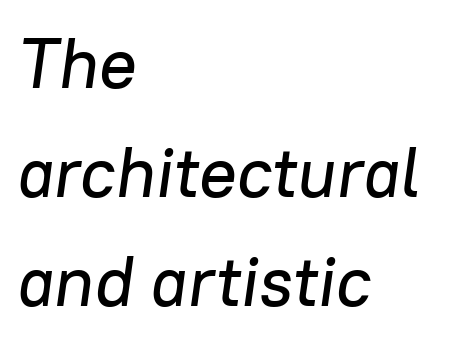
The image shows 70 px text type, italic (leaning right); set left-aligned, normal line spacing (1.56x), normal letter spacing, not underlined; low stroke contrast and a medium x-height.
